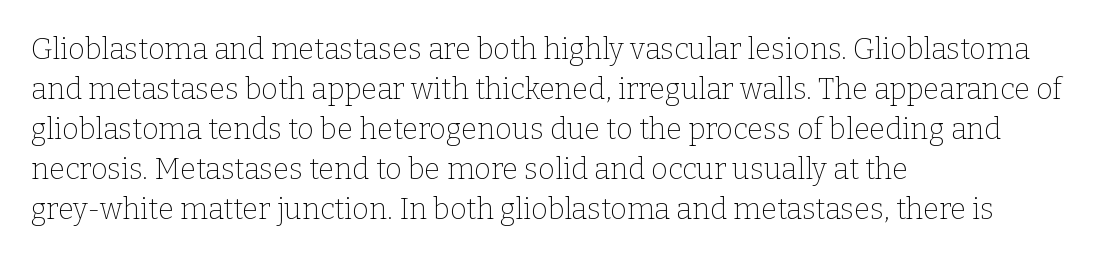
The image shows 29 px thin serif type, upright; set left-aligned, normal line spacing (1.38x), normal letter spacing, not underlined; low stroke contrast and a medium x-height.
